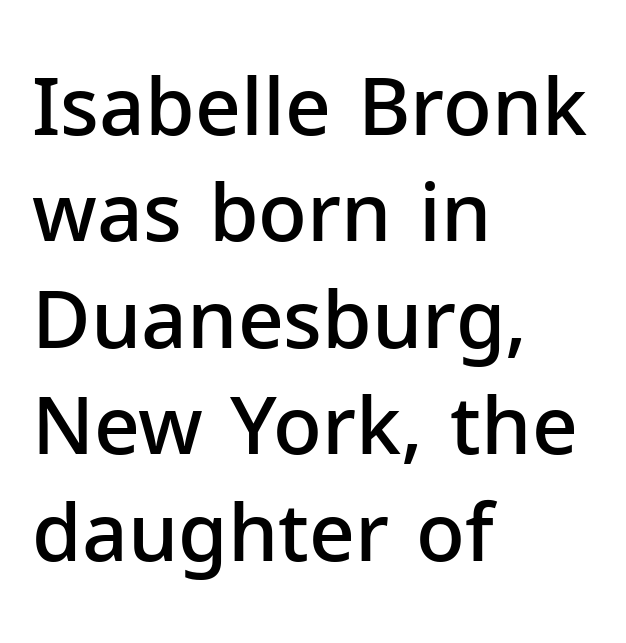
{"serif": "no", "italic": "no", "bold": "semi", "weight": "semibold", "width": "normal", "stroke_contrast": "low", "x_height": "medium", "monospaced": "no", "underline": "no", "align": "left", "line_spacing": "normal", "line_spacing_ratio": 1.33, "letter_spacing": "normal", "letter_spacing_em": 0.0, "glyph_px": 80}
